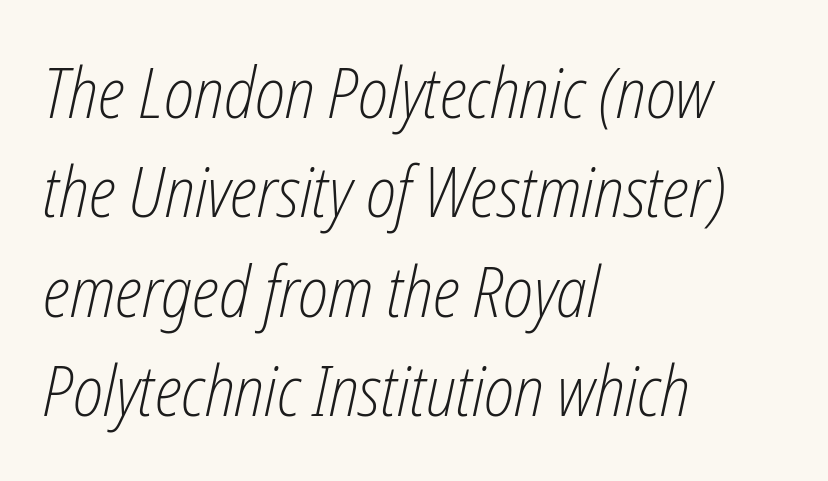
The passage shown is not bold in any degree. Posture: slanted. The rendering keeps characters at their native spacing. One-word summary of the alignment: left.
